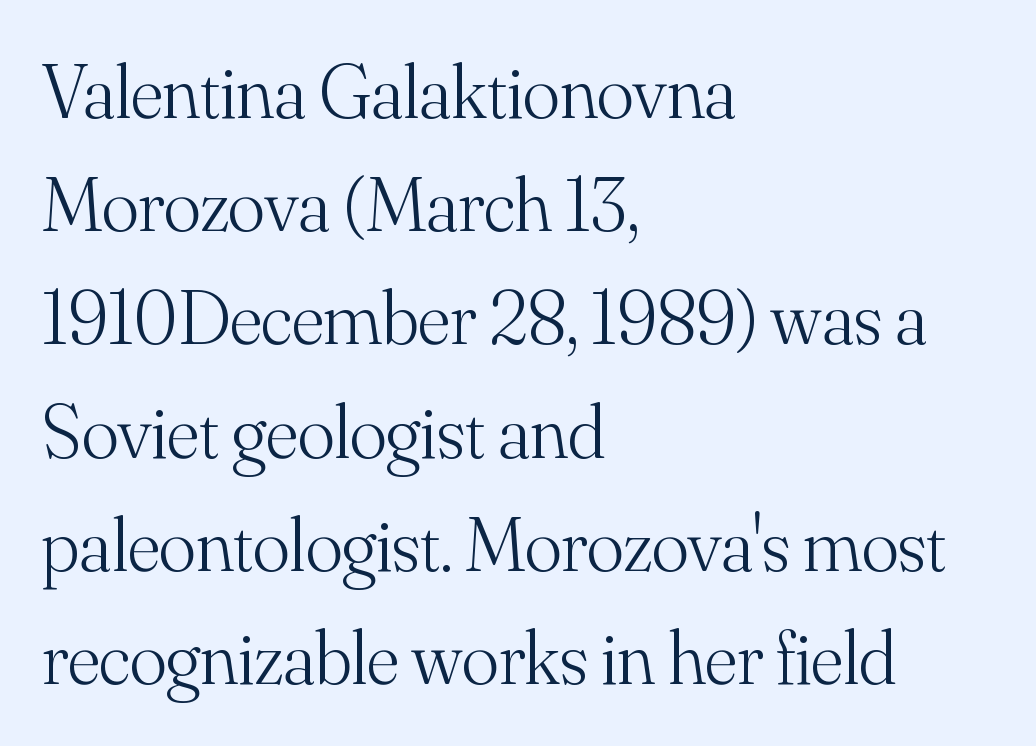
Q: Is the text bold? A: No.
Q: Is the text italic (slanted)? A: No, it is upright.
Q: Is the typeface a serif or a sans-serif typeface? A: Serif.
Q: Is the text underlined? A: No.
Q: How is the paragraph aligned? A: Left-aligned.
Q: Is the spacing between letters normal or unusually wide? A: Normal.
Q: Is the spacing between lines tight, normal or loose? A: Normal.
Q: Width (condensed, normal, or wide)? A: Normal.
Q: Stroke contrast? A: Medium.
Q: x-height? A: Small.
Q: Monospaced? A: No.
